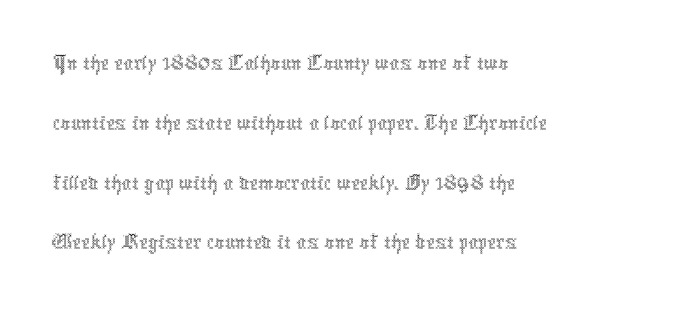
The image shows 49 px thin, condensed type, upright; set left-aligned, line spacing 1.22x, normal letter spacing, not underlined; a medium x-height.
